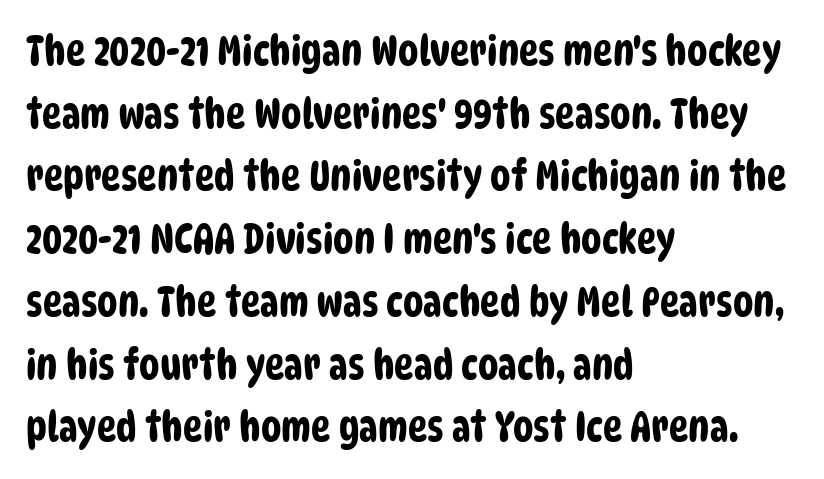
Horizontally, the lines are justified to the leading edge only. The letterforms sit shoulder to shoulder at normal distance. Proportional: the letters do not fall into vertical columns. The letters carry no serifs — their stems end cleanly without finishing strokes. Anything drawn beneath the words? Only blank space. Honestly, the row spacing looks completely unremarkable.
